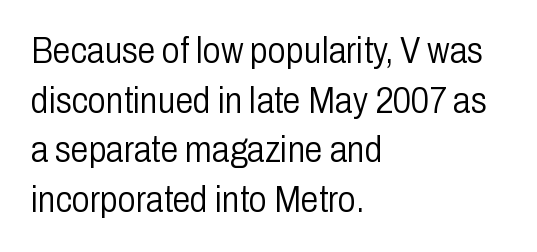
This is roman type, the default non-slanted kind. The rendering keeps characters at their native spacing. You could not count columns in this text — the font is proportionally spaced. Each letter's strokes conclude bluntly, with no projecting serifs. Only glyphs here, with clear space below each row.
